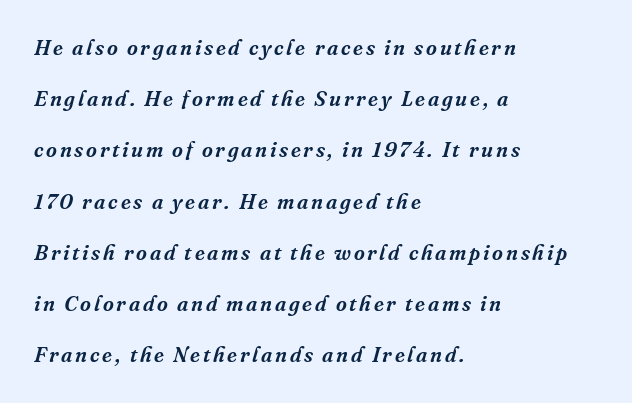
{"italic": "yes", "lean": "right", "slant_degrees": 16, "underline": "no", "align": "left", "line_spacing": "loose", "line_spacing_ratio": 2.44, "glyph_px": 21}
